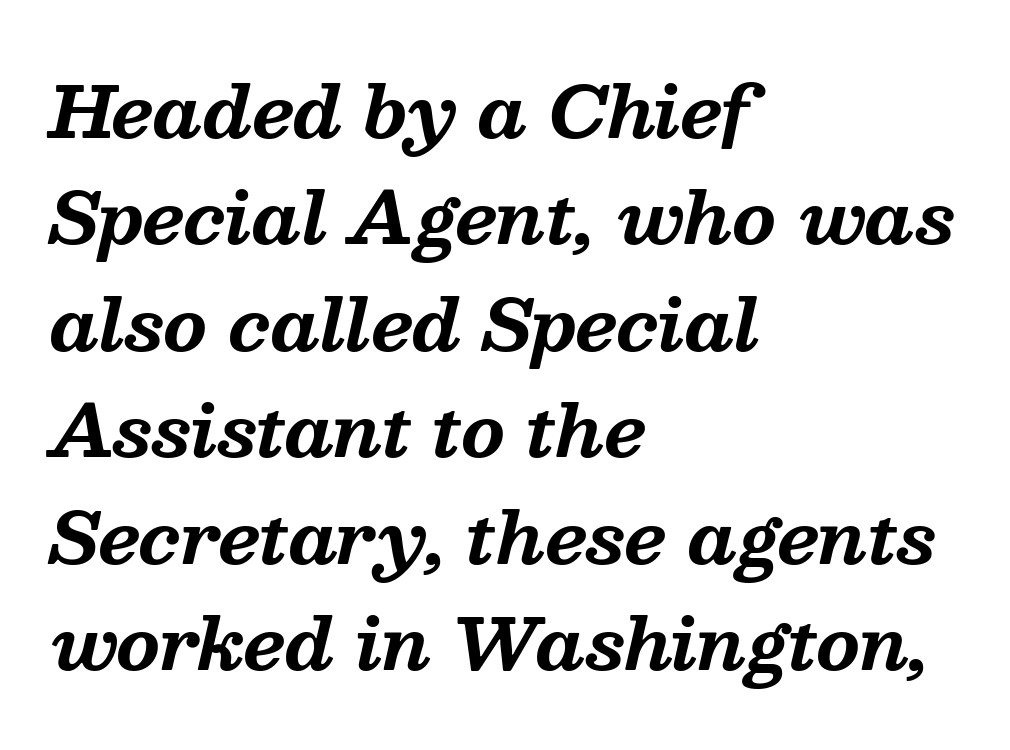
You could not count columns in this text — the font is proportionally spaced. Nothing unusual about the tracking: characters are spaced as the font intends. The glyphs are unaccompanied by any horizontal stroke below them. Quick note: interline space is typical. The face used here has the dense, thick strokes of a bold. Teacher's note: observe the even left margin — that is flush-left alignment.
